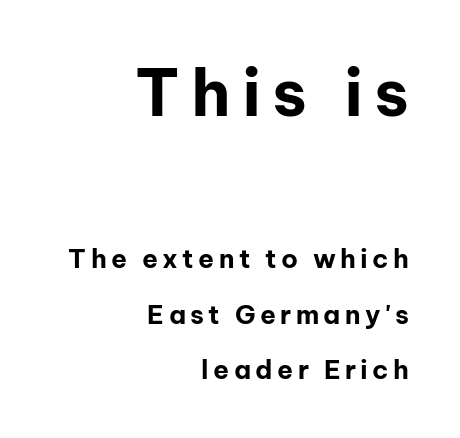
The image shows 65 px bold sans-serif type, upright; set right-aligned, loose line spacing (2.14x), not underlined; the first (top) block is 2.5x larger; low stroke contrast and a medium x-height.
